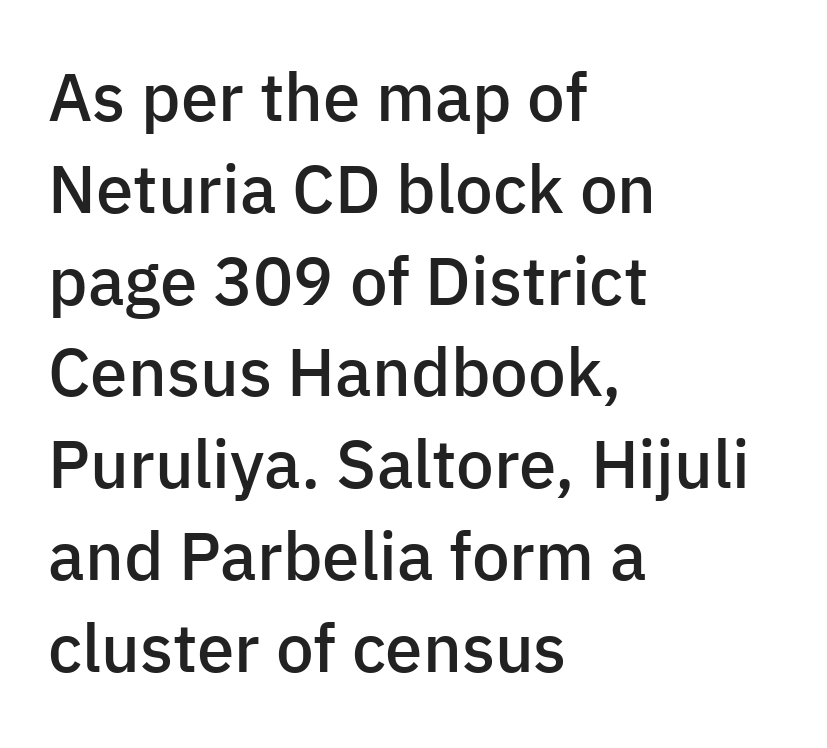
Upright lettering throughout. In CSS terms this would be text-align: left. Font category for this specimen: sans-serif. You could not count columns in this text — the font is proportionally spaced. How are the letters spaced? Ordinarily, with no added tracking. I'd describe the lettering as semibold — firm but not a full bold.
